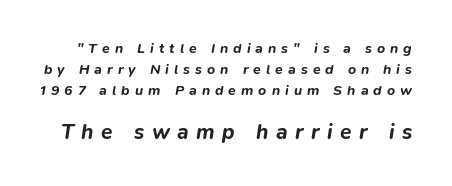
Q: Is the text bold? A: Yes.
Q: Is the text italic (slanted)? A: Yes, it leans right by about 9 degrees.
Q: Is the text underlined? A: No.
Q: Is the spacing between letters normal or unusually wide? A: Unusually wide.
Q: Is the spacing between lines tight, normal or loose? A: Normal.
Q: Which block of text is set in a larger size, the first (top) or the second (bottom)? A: The second (bottom) one.
